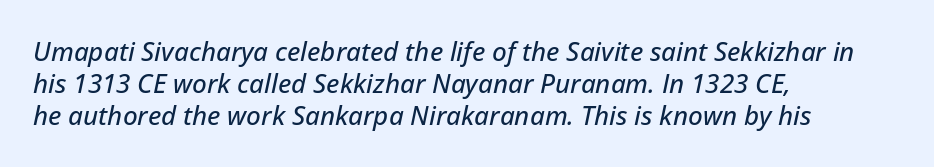
The rendering keeps characters at their native spacing. The lettering tilts uniformly, giving the passage an italic look. A classic flush-left, rag-right setting is used for this passage. The space directly below the letters is spotless.
